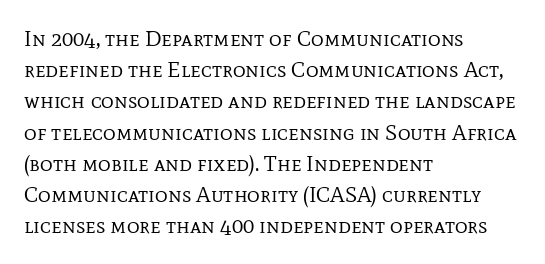
Every row of glyphs begins at an identical x-position on the left. The typesetting does not lean heavy: it is not bold. One glance says typical: line gaps are just what's usual. Underlining? Definitely not there.
